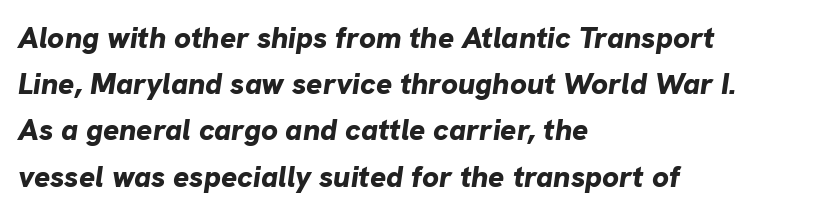
Each new line begins a customary step beneath the previous one. The letters are slanted; this is an italic face. A typesetter would call this proportional, since set widths differ per character. The type is set solid horizontally, with unmodified tracking.
